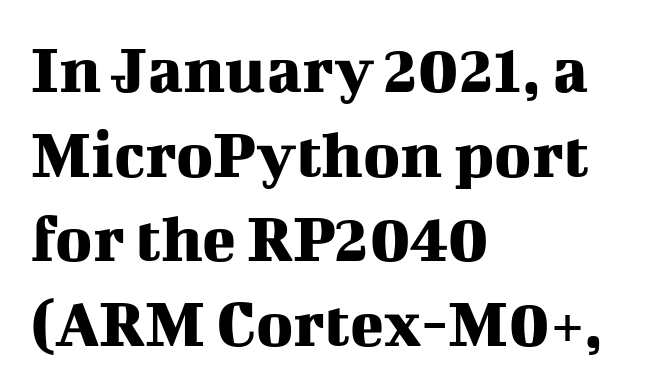
{"serif": "yes", "italic": "no", "width": "normal", "stroke_contrast": "medium", "x_height": "medium", "monospaced": "no", "underline": "no", "align": "left", "line_spacing_ratio": 1.21, "letter_spacing": "normal", "letter_spacing_em": 0.0, "glyph_px": 70}
